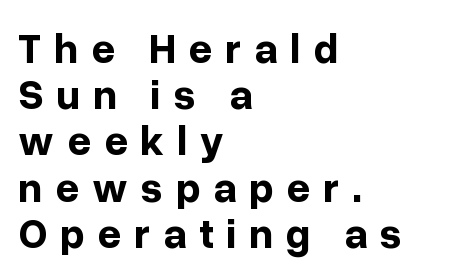
The image shows 42 px bold sans-serif type, upright; set left-aligned, tight line spacing (1.1x), unusually wide letter spacing (+0.3 em), not underlined; low stroke contrast and a medium x-height.
